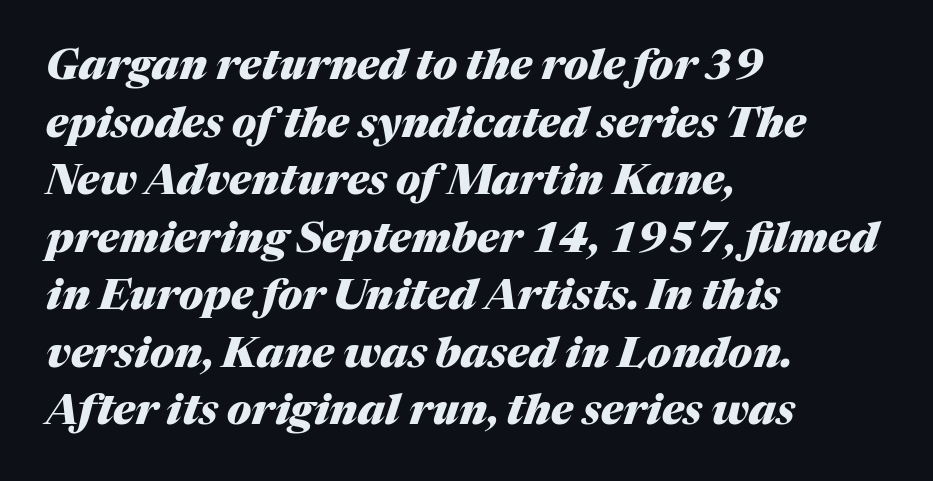
The image shows 42 px heavy type, italic (leaning right); set left-aligned, normal line spacing (1.37x), normal letter spacing, not underlined; medium stroke contrast and a medium x-height.
